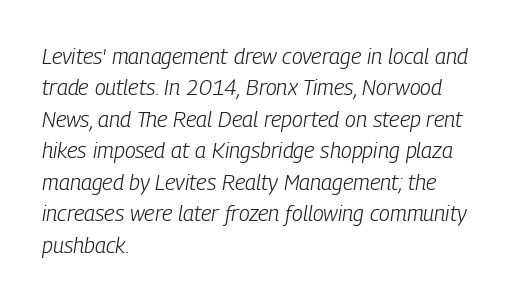
{"italic": "yes", "lean": "right", "slant_degrees": 9, "bold": "no", "underline": "no", "align": "left", "line_spacing": "normal", "line_spacing_ratio": 1.43, "letter_spacing": "normal", "letter_spacing_em": 0.0, "glyph_px": 22}
